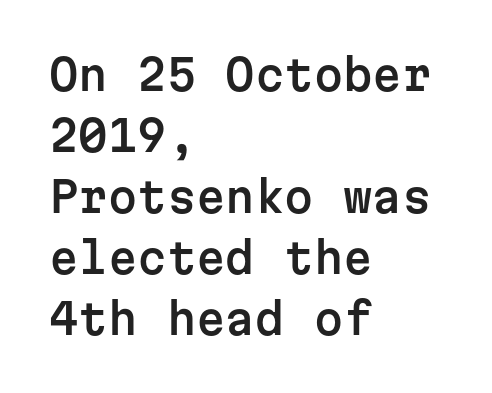
The image shows 42 px sans-serif type, upright, monospaced; set left-aligned, normal line spacing (1.45x), normal letter spacing, not underlined; low stroke contrast and a medium x-height.
